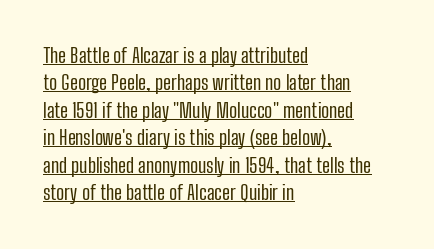
Posture: straight, roman, zero tilt. Baseline-to-baseline distance is the conventional proportion of letter height. The compositor pushed each line to the left boundary. Each word holds together tightly as a unit, with standard inter-letter gaps. Underlining? Definitely there.
